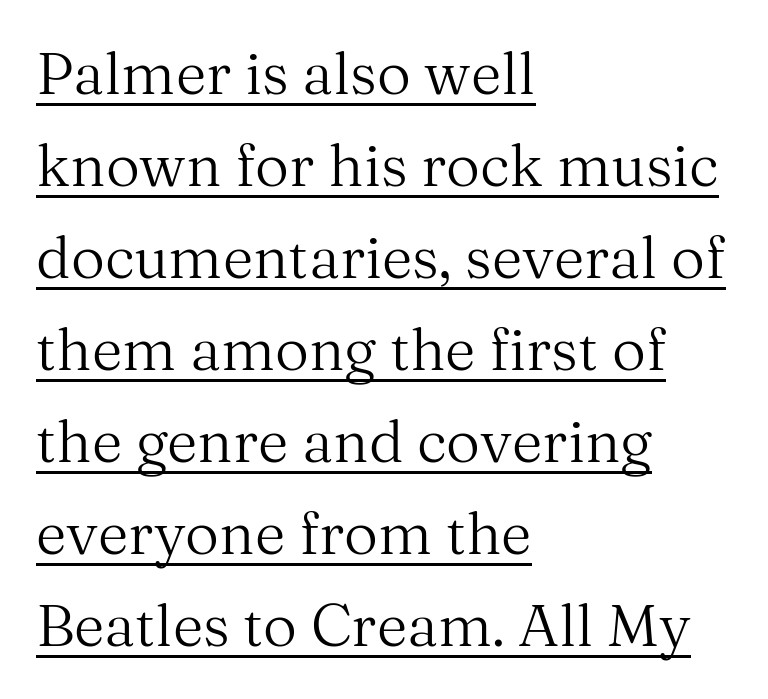
Leading matches the norm, producing a regular column. The letters advance in unequal steps, a hallmark of proportional type. A baseline rule has been typeset under these characters. Compared with a centered layout, this one pins lines to the left instead. These lines keep a tight, regular rhythm from letter to letter. Weight: in the light-to-regular range.
